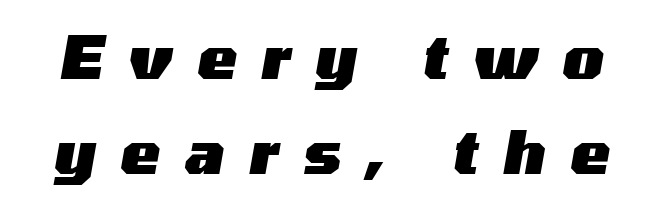
{"italic": "yes", "lean": "right", "slant_degrees": 10, "bold": "yes", "weight": "heavy", "width": "wide", "stroke_contrast": "medium", "x_height": "medium", "monospaced": "no", "underline": "no", "line_spacing": "normal", "line_spacing_ratio": 1.61, "letter_spacing": "wide", "letter_spacing_em": 0.43, "glyph_px": 59}
